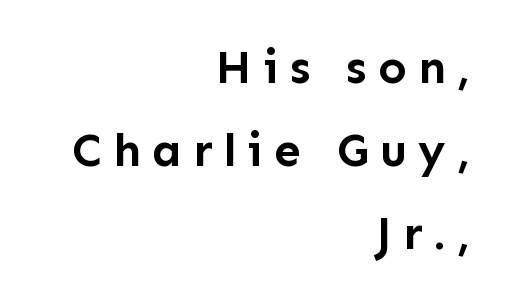
Here the designer chose a conventional face with non-uniform glyph widths. Rule under the text: the space is simply empty. Do the letters lean? They stand straight. One-word summary of the alignment: right.
